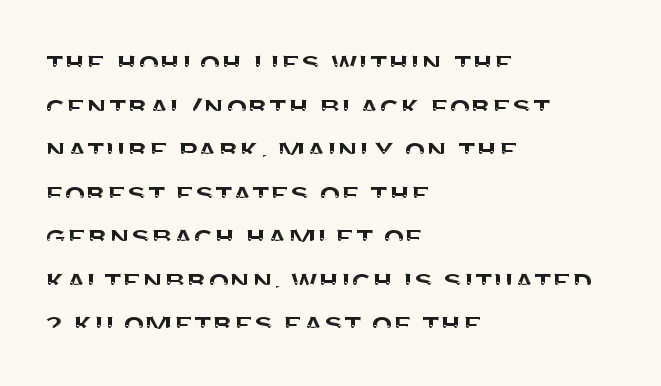
The image shows 34 px sans-serif type, upright; set left-aligned, normal line spacing (1.28x), normal letter spacing, not underlined; medium stroke contrast and a large x-height.
